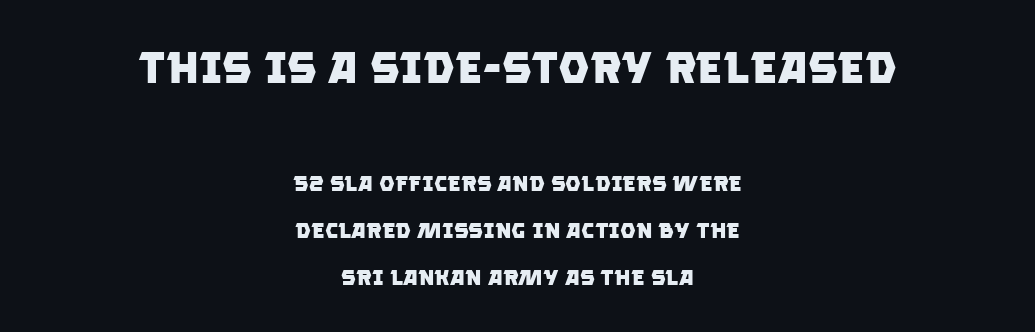
{"serif": "no", "bold": "yes", "weight": "heavy", "width": "normal", "stroke_contrast": "low", "x_height": "large", "monospaced": "no", "underline": "no", "align": "center", "line_spacing": "loose", "line_spacing_ratio": 2.15, "letter_spacing": "normal", "letter_spacing_em": 0.0, "larger_block": "first", "size_ratio": 2.0, "glyph_px": 44}
